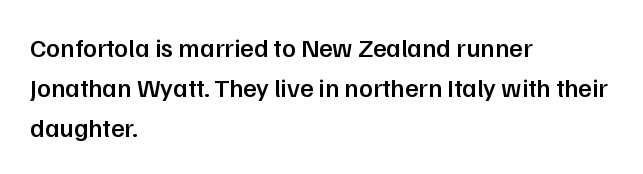
Q: Is the text bold? A: Semi-bold.
Q: Is the text italic (slanted)? A: No, it is upright.
Q: Is the text underlined? A: No.
Q: How is the paragraph aligned? A: Left-aligned.
Q: Is the spacing between letters normal or unusually wide? A: Normal.
Q: Is the spacing between lines tight, normal or loose? A: Normal.
